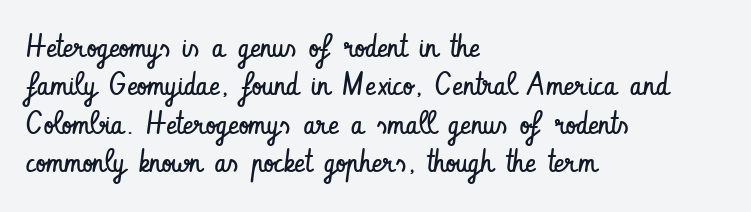
The image shows 32 px regular-weight, condensed sans-serif type, upright; set left-aligned, line spacing 1.2x, normal letter spacing, not underlined; low stroke contrast and a small x-height.
